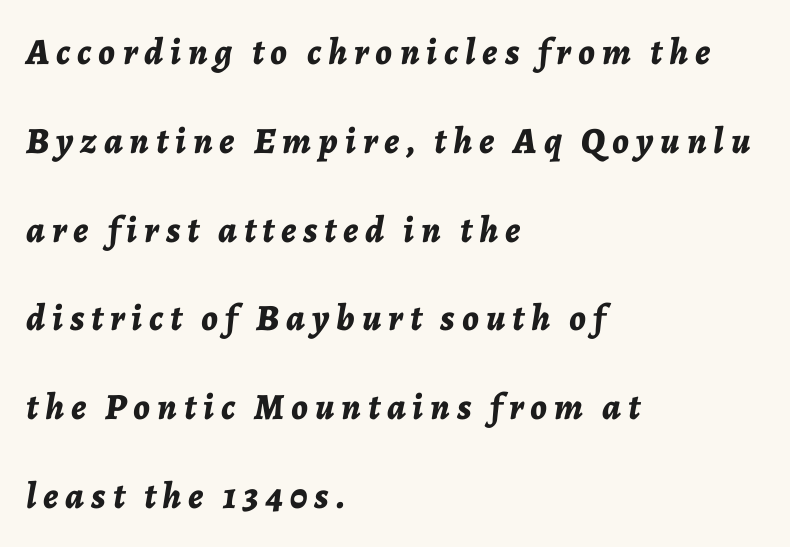
The image shows 37 px bold type, italic (leaning right); set left-aligned, loose line spacing (2.4x), not underlined; low stroke contrast and a medium x-height.
